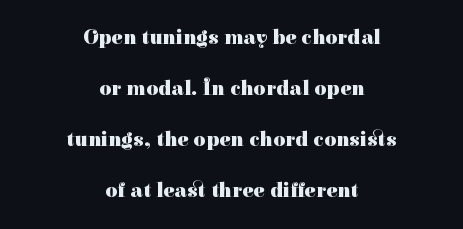
The space beneath each line is pristine and unruled. Letter spacing: default. Notice how thick the strokes are: this is what a full bold looks like. Style check: upright. In CSS terms this would be text-align: center.
